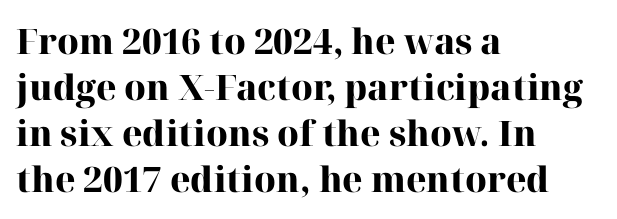
Q: Is the text bold? A: Yes.
Q: Is the text italic (slanted)? A: No, it is upright.
Q: Is the typeface a serif or a sans-serif typeface? A: Serif.
Q: Is the text underlined? A: No.
Q: How is the paragraph aligned? A: Left-aligned.
Q: Is the spacing between letters normal or unusually wide? A: Normal.
Q: Is the spacing between lines tight, normal or loose? A: Normal.
Q: Width (condensed, normal, or wide)? A: Normal.
Q: Stroke contrast? A: High.
Q: x-height? A: Medium.
Q: Monospaced? A: No.
